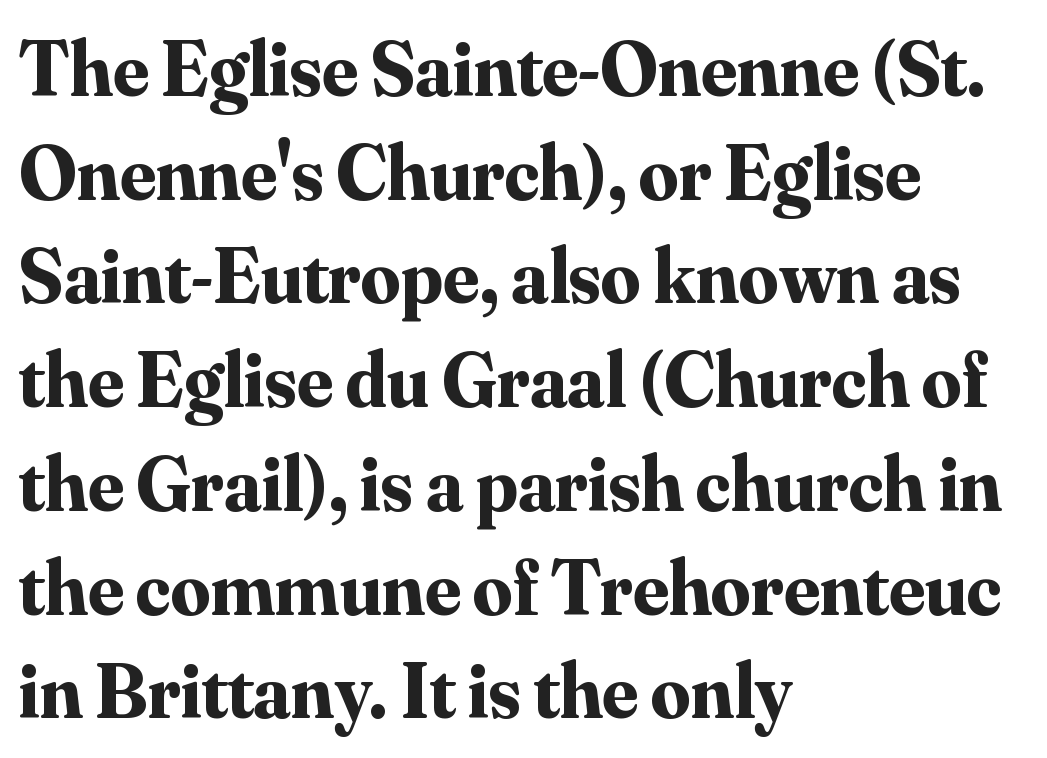
Q: Is the text bold? A: Yes.
Q: Is the text italic (slanted)? A: No, it is upright.
Q: Is the typeface a serif or a sans-serif typeface? A: Serif.
Q: Is the text underlined? A: No.
Q: How is the paragraph aligned? A: Left-aligned.
Q: Is the spacing between letters normal or unusually wide? A: Normal.
Q: Is the spacing between lines tight, normal or loose? A: Normal.
Q: Width (condensed, normal, or wide)? A: Normal.
Q: Stroke contrast? A: Medium.
Q: x-height? A: Small.
Q: Monospaced? A: No.
